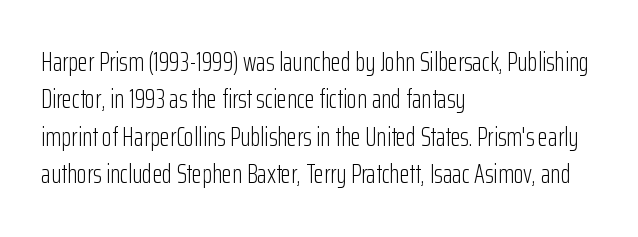
The image shows 26 px text type, upright; set left-aligned, normal line spacing (1.44x), normal letter spacing, not underlined.
